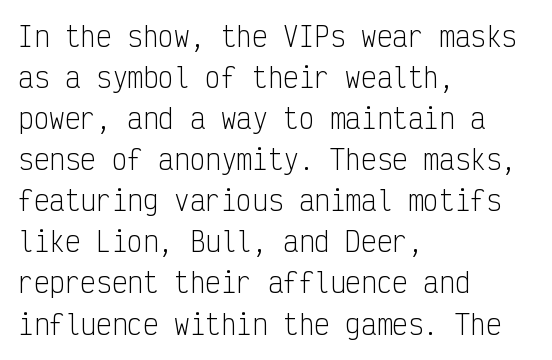
Q: Is the text bold? A: No.
Q: Is the text italic (slanted)? A: No, it is upright.
Q: Is the text underlined? A: No.
Q: How is the paragraph aligned? A: Left-aligned.
Q: Is the spacing between letters normal or unusually wide? A: Normal.
Q: Is the spacing between lines tight, normal or loose? A: Normal.
